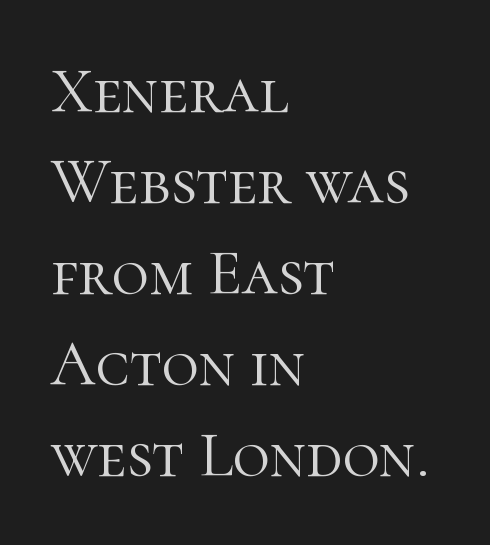
Q: Is the text bold? A: No.
Q: Is the text italic (slanted)? A: No, it is upright.
Q: Is the typeface a serif or a sans-serif typeface? A: Serif.
Q: Is the text underlined? A: No.
Q: How is the paragraph aligned? A: Left-aligned.
Q: Is the spacing between letters normal or unusually wide? A: Normal.
Q: Is the spacing between lines tight, normal or loose? A: Normal.
Q: Width (condensed, normal, or wide)? A: Normal.
Q: Stroke contrast? A: High.
Q: x-height? A: Medium.
Q: Monospaced? A: No.
